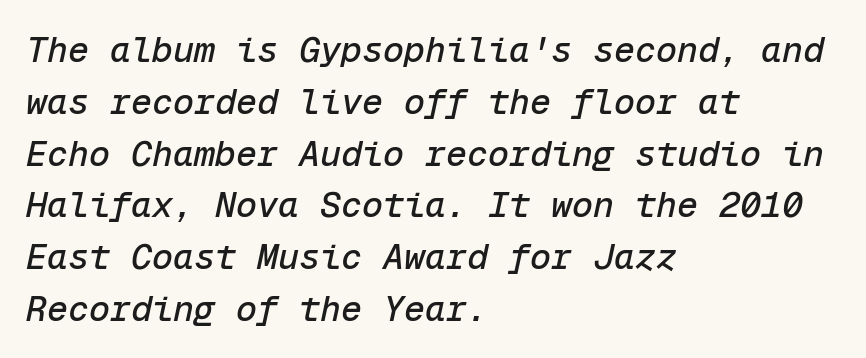
{"italic": "yes", "lean": "right", "slant_degrees": 12, "width": "normal", "stroke_contrast": "low", "x_height": "medium", "monospaced": "yes", "underline": "no", "align": "left", "line_spacing": "normal", "line_spacing_ratio": 1.48, "letter_spacing": "normal", "letter_spacing_em": 0.0, "glyph_px": 35}
